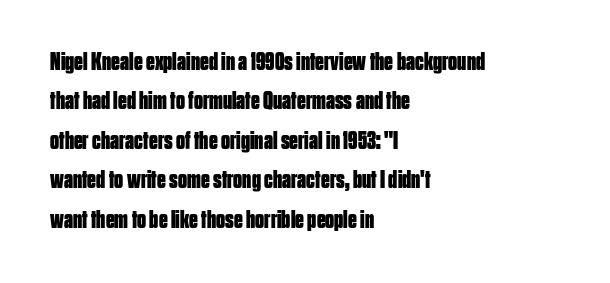
The image shows 25 px bold type, upright; set left-aligned, normal line spacing (1.58x), normal letter spacing, not underlined.
